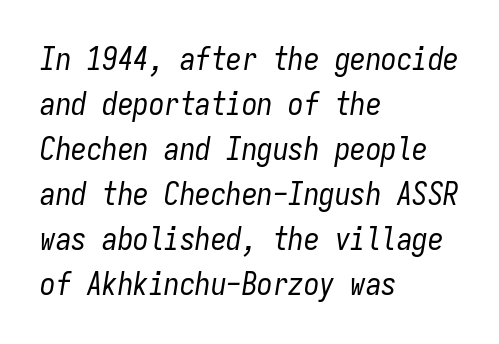
Vertical stems look standard width or narrower in stroke. Left-aligned paragraph, ragged on the right. The tracking reads as untouched default to a designer's eye. Successive baselines arrive at the customary interval. Fixed-width glyphs throughout — classic coding-font behaviour. Bare-footed words on every line.
